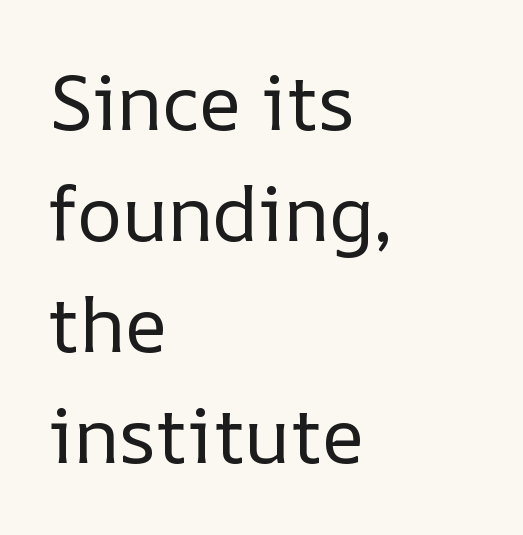
Q: Is the text bold? A: No.
Q: Is the text italic (slanted)? A: No, it is upright.
Q: Is the text underlined? A: No.
Q: How is the paragraph aligned? A: Left-aligned.
Q: Is the spacing between letters normal or unusually wide? A: Normal.
Q: Is the spacing between lines tight, normal or loose? A: Normal.
Q: Width (condensed, normal, or wide)? A: Normal.
Q: Stroke contrast? A: Low.
Q: x-height? A: Medium.
Q: Monospaced? A: No.
